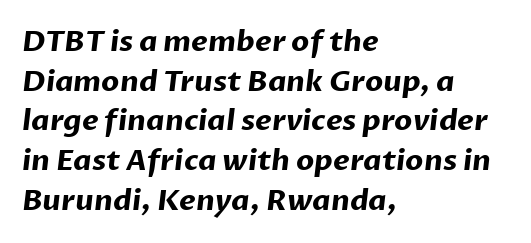
The image shows 29 px bold sans-serif type; set left-aligned, normal line spacing (1.37x), normal letter spacing, not underlined; low stroke contrast and a medium x-height.
